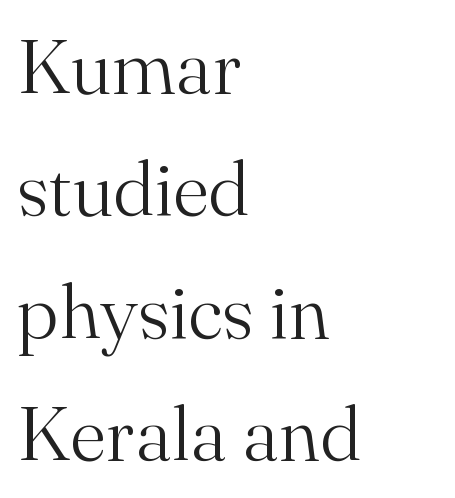
{"serif": "yes", "italic": "no", "bold": "no", "weight": "light", "width": "normal", "stroke_contrast": "medium", "x_height": "small", "monospaced": "no", "underline": "no", "align": "left", "line_spacing": "normal", "line_spacing_ratio": 1.59, "letter_spacing": "normal", "letter_spacing_em": 0.0, "glyph_px": 77}
